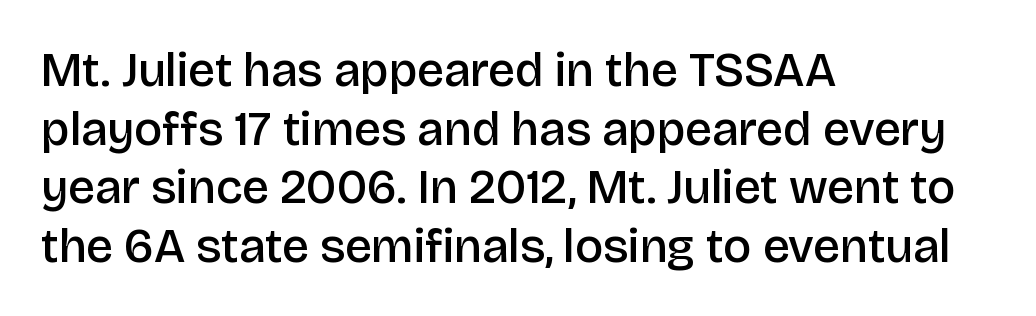
Weight: semibold (demi). Typographically, this falls in the sans-serif category. A typesetter would call this zero additional tracking. Every character sits straight up, as roman type does. The text block is weighted toward the left margin, trailing off unevenly rightward.
